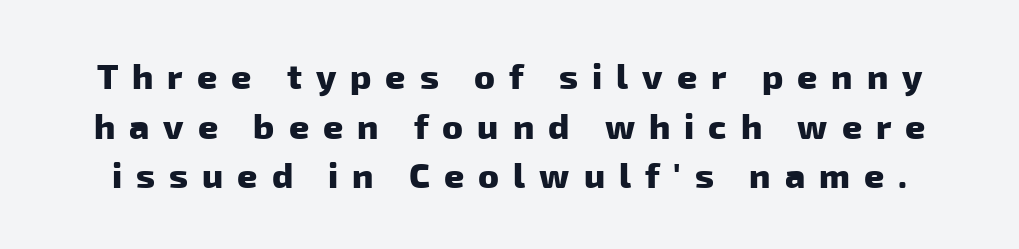
Q: Is the text bold? A: Yes.
Q: Is the typeface a serif or a sans-serif typeface? A: Sans-serif.
Q: Is the text underlined? A: No.
Q: Is the spacing between letters normal or unusually wide? A: Unusually wide.
Q: Is the spacing between lines tight, normal or loose? A: Normal.
Q: Width (condensed, normal, or wide)? A: Normal.
Q: Stroke contrast? A: Low.
Q: x-height? A: Medium.
Q: Monospaced? A: No.
